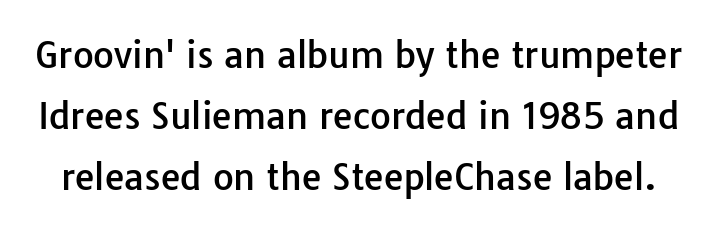
Q: Is the text italic (slanted)? A: No, it is upright.
Q: Is the typeface a serif or a sans-serif typeface? A: Sans-serif.
Q: Is the text underlined? A: No.
Q: Is the spacing between letters normal or unusually wide? A: Normal.
Q: Is the spacing between lines tight, normal or loose? A: Normal.
Q: Width (condensed, normal, or wide)? A: Normal.
Q: Stroke contrast? A: Low.
Q: x-height? A: Medium.
Q: Monospaced? A: No.
